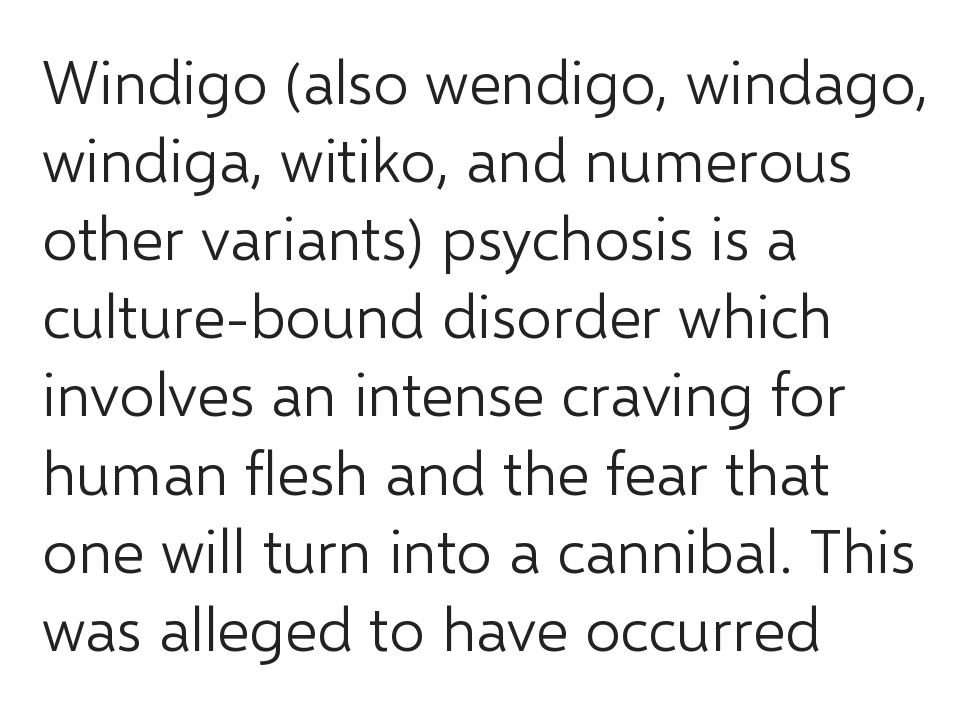
Short note: letters normally spaced. The lines sit at an ordinary, default distance from one another. Is this a fixed-width face? No — the glyphs have proportional, varying widths. Heaviness? Minimal to ordinary, like unemphasized prose. The space directly below the letters is spotless.
